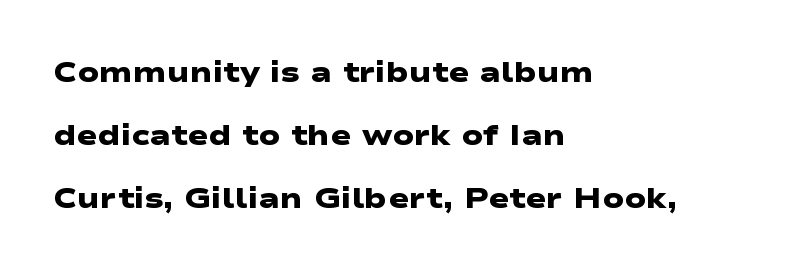
The image shows 28 px heavy, wide sans-serif type; set left-aligned, loose line spacing (2.25x), normal letter spacing, not underlined; low stroke contrast and a medium x-height.
